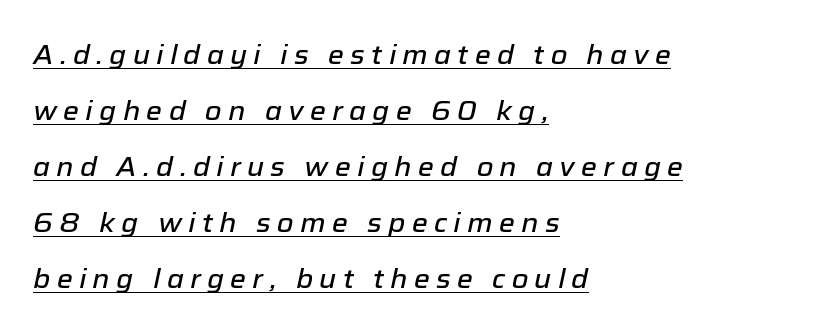
The tracking reads as deliberately expanded to a designer's eye. Airy leading. The letters are slanted; this is an italic face. The setting favours the left margin, as ordinary paragraphs usually do.
